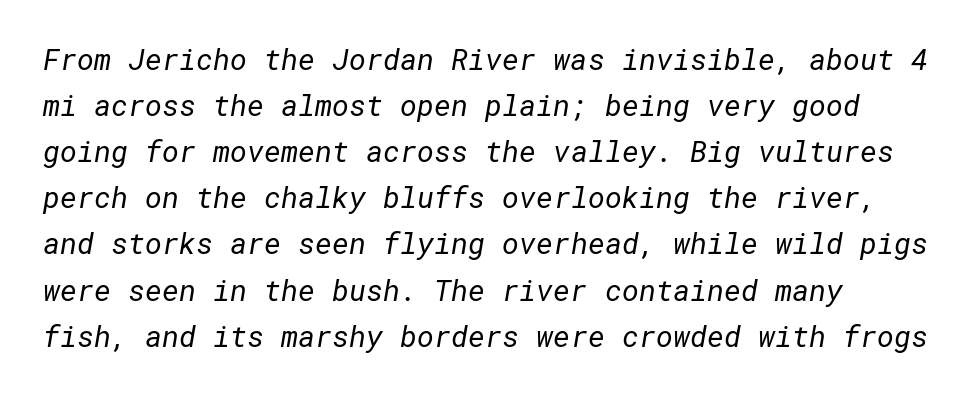
Q: Is the text bold? A: No.
Q: Is the typeface a serif or a sans-serif typeface? A: Sans-serif.
Q: Is the text underlined? A: No.
Q: Is the spacing between letters normal or unusually wide? A: Normal.
Q: Is the spacing between lines tight, normal or loose? A: Normal.
Q: Width (condensed, normal, or wide)? A: Normal.
Q: Stroke contrast? A: Low.
Q: x-height? A: Medium.
